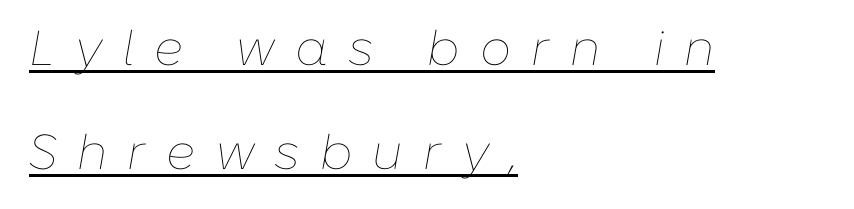
The image shows 49 px thin type, italic (leaning right); set left-aligned, loose line spacing (2.13x), unusually wide letter spacing (+0.41 em), underlined; low stroke contrast and a medium x-height.
